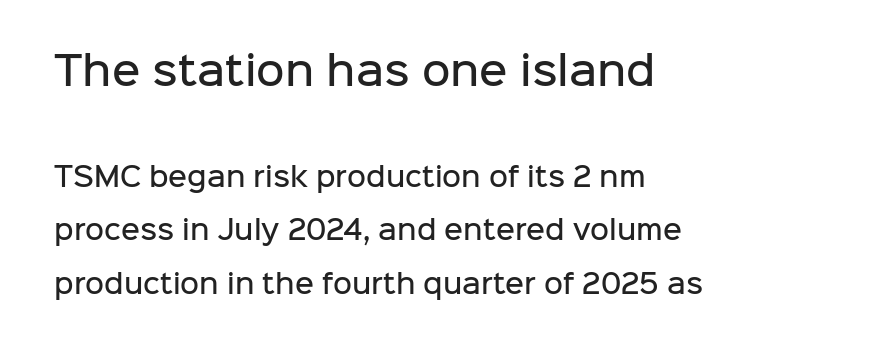
{"serif": "no", "italic": "no", "bold": "semi", "weight": "semibold", "width": "normal", "stroke_contrast": "low", "x_height": "medium", "monospaced": "no", "underline": "no", "align": "left", "line_spacing": "loose", "line_spacing_ratio": 2.05, "letter_spacing": "normal", "letter_spacing_em": 0.0, "larger_block": "first", "size_ratio": 1.5, "glyph_px": 39}
